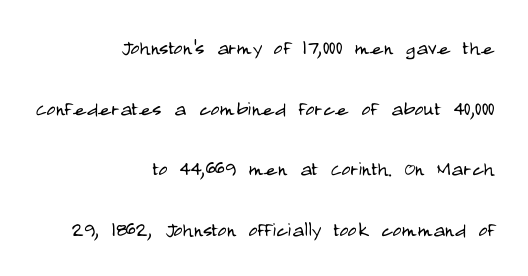
{"italic": "no", "bold": "no", "underline": "no", "align": "right", "line_spacing": "loose", "line_spacing_ratio": 2.43, "letter_spacing": "normal", "letter_spacing_em": 0.0, "glyph_px": 25}
